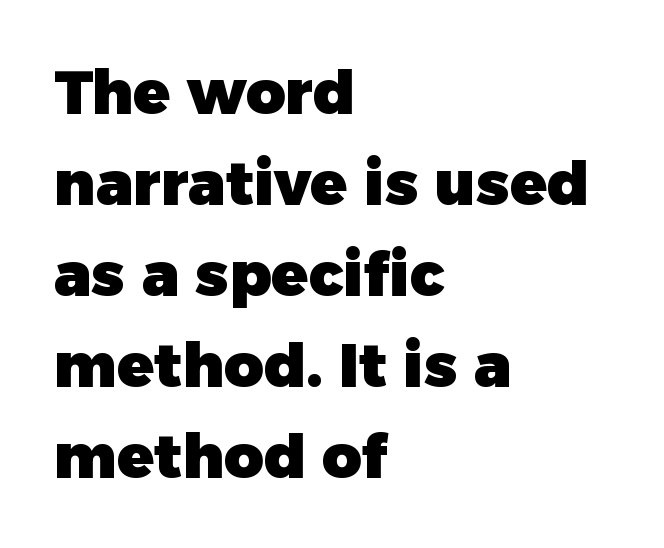
The image shows 61 px heavy sans-serif type, upright; set left-aligned, normal line spacing (1.49x), normal letter spacing, not underlined; low stroke contrast and a medium x-height.
